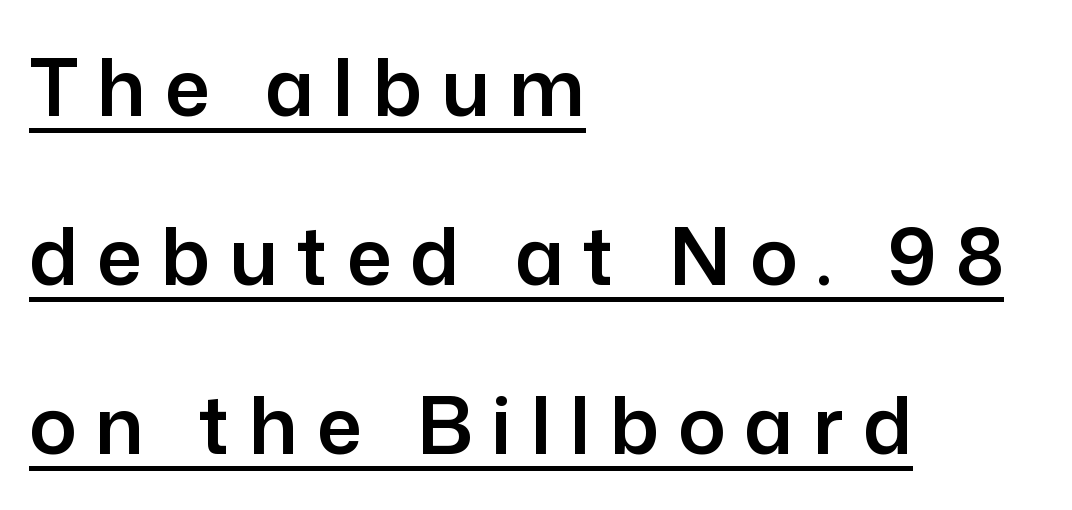
Spacing between characters has been opened up far beyond the box default. Reading down the column, the eye jumps a long way to each next line. When letters stand straight like this, we call the style roman or upright. Think of a printed novel: that variable character pitch is what you see here.
